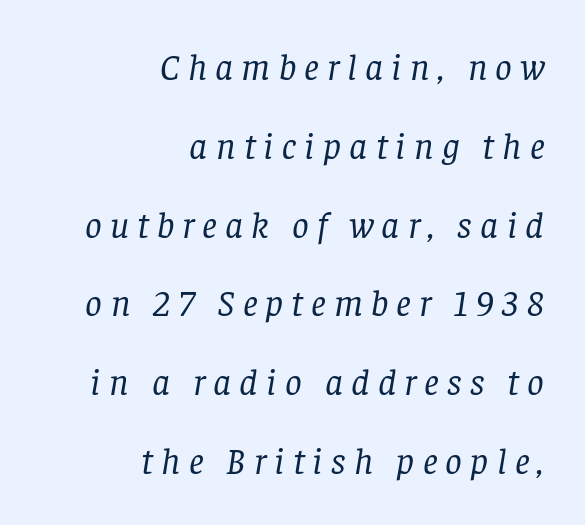
Does the copy run flush right? Yes — the right margin is perfectly even. Italic: yes, the glyphs are oblique. Here the designer chose a conventional face with non-uniform glyph widths. The letters look calm and open, with moderate or lighter stems.
